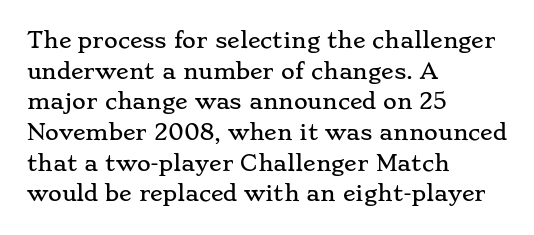
Q: Is the text italic (slanted)? A: No, it is upright.
Q: Is the text underlined? A: No.
Q: How is the paragraph aligned? A: Left-aligned.
Q: Is the spacing between letters normal or unusually wide? A: Normal.
Q: Is the spacing between lines tight, normal or loose? A: Normal.
